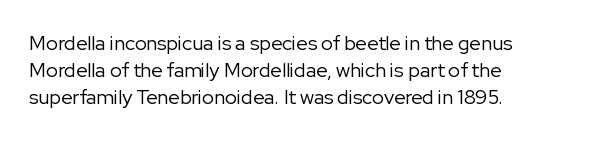
Q: Is the text bold? A: No.
Q: Is the text italic (slanted)? A: No, it is upright.
Q: Is the text underlined? A: No.
Q: How is the paragraph aligned? A: Left-aligned.
Q: Is the spacing between letters normal or unusually wide? A: Normal.
Q: Is the spacing between lines tight, normal or loose? A: Normal.
